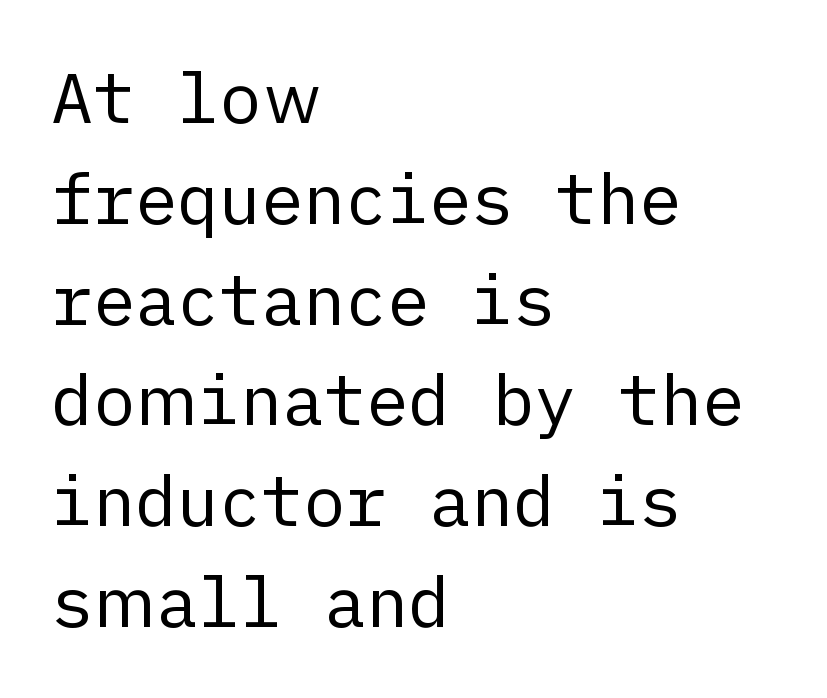
The image shows 70 px regular-weight sans-serif type, upright; set left-aligned, normal line spacing (1.44x), normal letter spacing, not underlined; low stroke contrast and a medium x-height.
